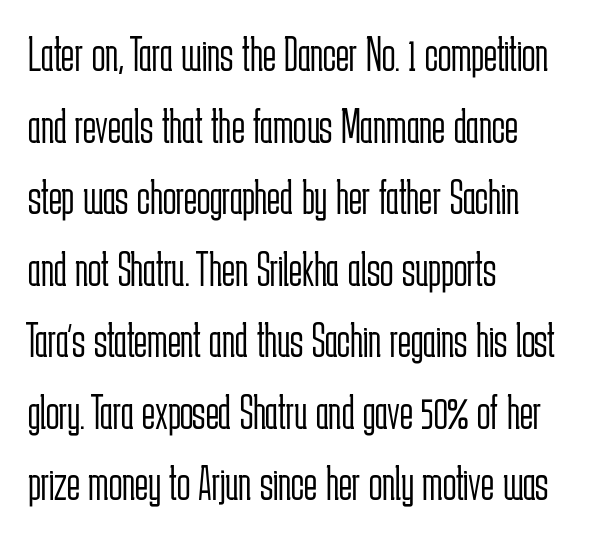
The image shows 49 px light, condensed sans-serif type, upright; set left-aligned, normal line spacing (1.46x), normal letter spacing, not underlined; low stroke contrast and a medium x-height.
